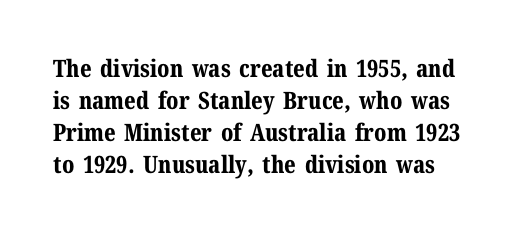
The image shows 24 px bold type, upright; set normal line spacing (1.33x), normal letter spacing, not underlined.
